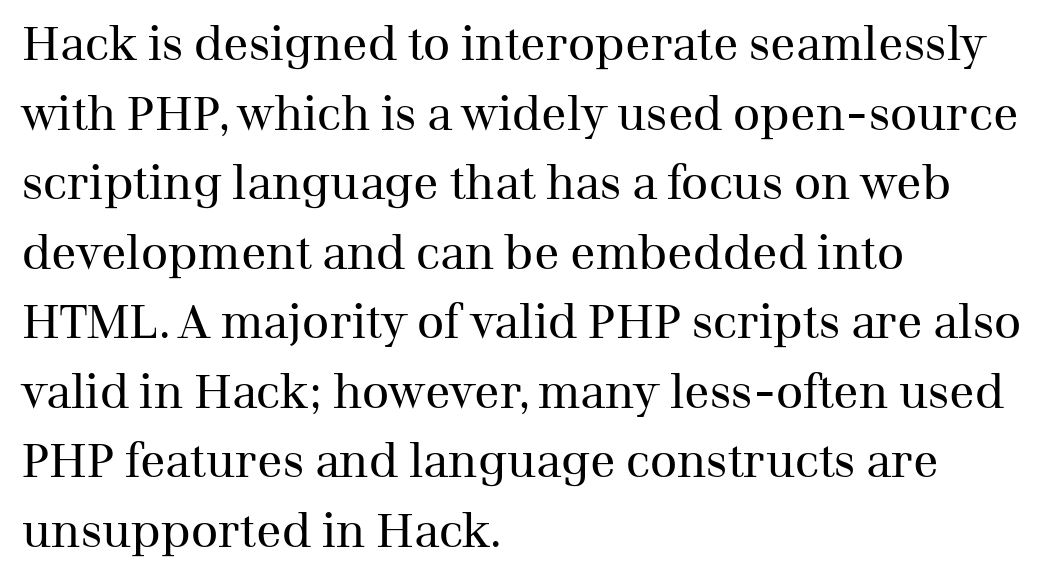
Letters rest on an invisible, unmarked baseline. If you measured baseline to baseline, you'd find a middling distance. Stems here are at most as thick as an everyday book face. Reading down the block, your eye returns to a fixed left position each line. The passage shown has conventional tracking throughout.
